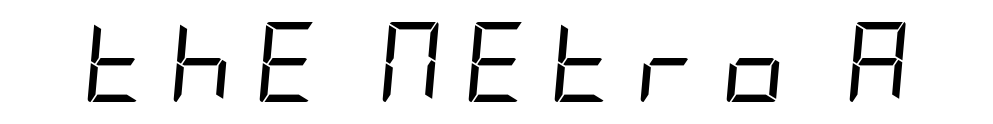
{"italic": "yes", "lean": "right", "slant_degrees": 5, "bold": "no", "weight": "regular", "width": "condensed", "stroke_contrast": "low", "x_height": "large", "underline": "no", "letter_spacing": "wide", "letter_spacing_em": 0.26, "glyph_px": 80}
